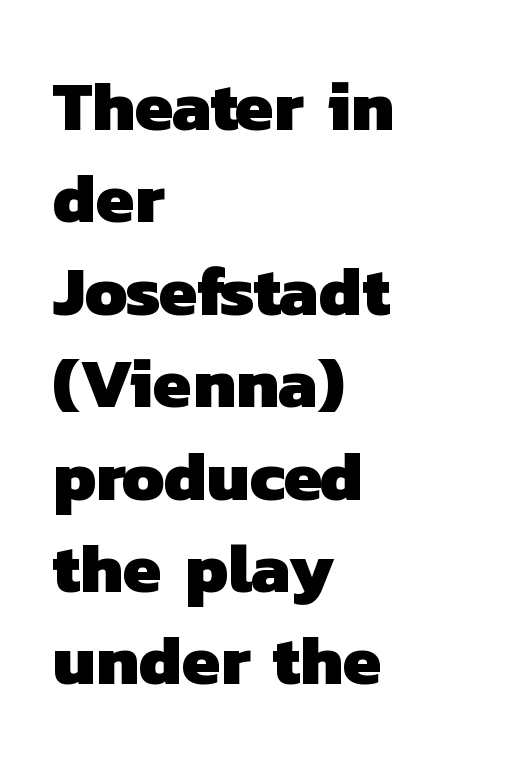
Q: Is the text bold? A: Yes.
Q: Is the typeface a serif or a sans-serif typeface? A: Sans-serif.
Q: Is the text underlined? A: No.
Q: How is the paragraph aligned? A: Left-aligned.
Q: Is the spacing between letters normal or unusually wide? A: Normal.
Q: Is the spacing between lines tight, normal or loose? A: Normal.
Q: Width (condensed, normal, or wide)? A: Normal.
Q: Stroke contrast? A: Low.
Q: x-height? A: Medium.
Q: Monospaced? A: No.
